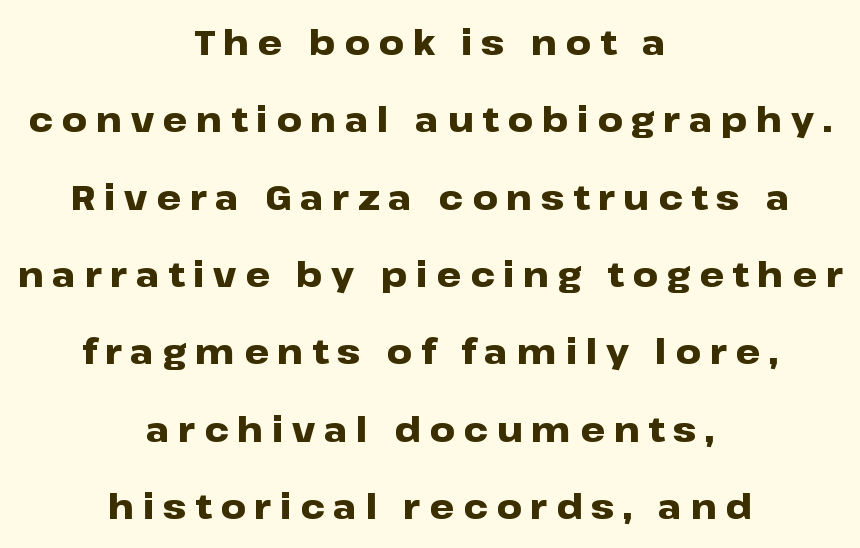
{"serif": "no", "italic": "no", "bold": "yes", "weight": "heavy", "width": "wide", "stroke_contrast": "low", "x_height": "medium", "monospaced": "no", "underline": "no", "align": "center", "line_spacing": "loose", "line_spacing_ratio": 2.21, "letter_spacing": "wide", "letter_spacing_em": 0.25, "glyph_px": 35}
